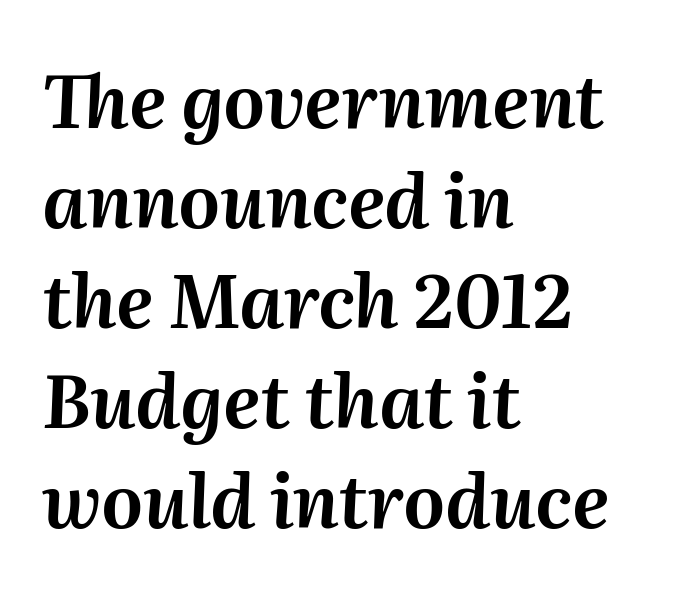
The image shows 73 px text type, italic (leaning right); set left-aligned, normal line spacing (1.37x), normal letter spacing, not underlined; medium stroke contrast and a medium x-height.
